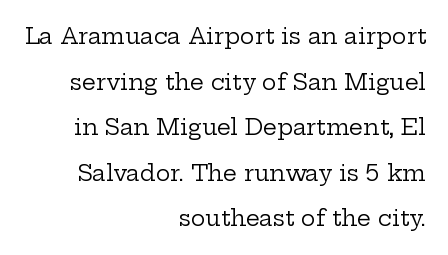
The image shows 22 px text type, upright; set right-aligned, loose line spacing (2.07x), normal letter spacing, not underlined.
